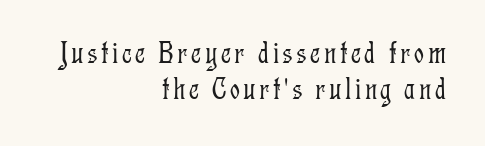
The passage shown is typed in a proportional face where columns would drift. Check where the strokes stop: tiny serifs finish them off. Horizontal alignment here is rightward, an uncommon choice for prose. Underline: absent.
